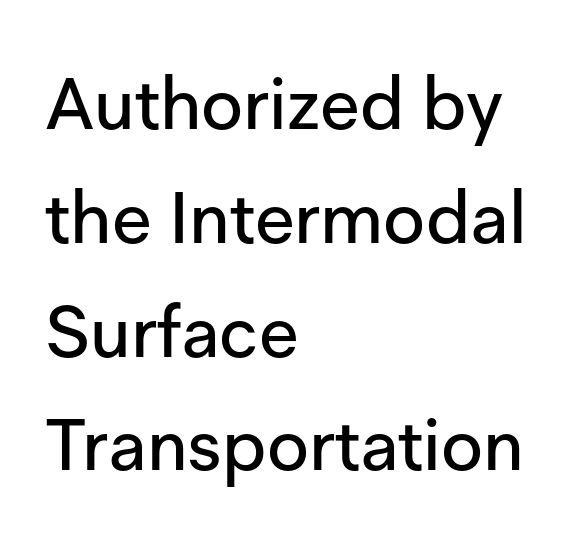
The image shows 72 px sans-serif type, upright; set left-aligned, normal line spacing (1.58x), normal letter spacing, not underlined; low stroke contrast and a medium x-height.
